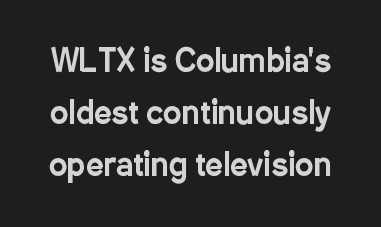
The image shows 31 px condensed sans-serif type, upright; set normal line spacing (1.68x), normal letter spacing, not underlined; low stroke contrast and a medium x-height.
